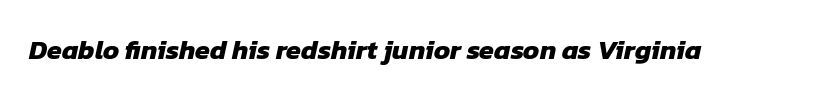
The image shows 27 px bold type; set normal letter spacing, not underlined.
